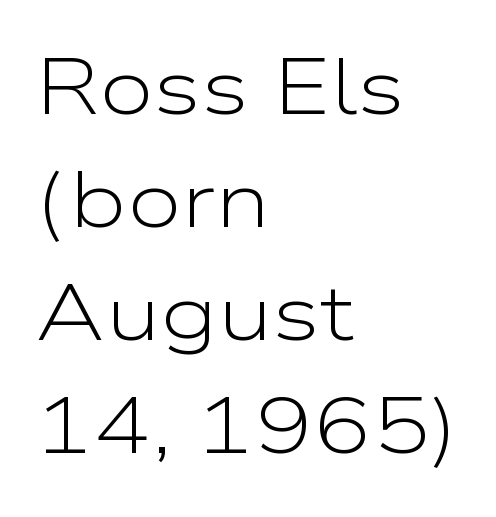
Q: Is the text bold? A: No.
Q: Is the text italic (slanted)? A: No, it is upright.
Q: Is the typeface a serif or a sans-serif typeface? A: Sans-serif.
Q: Is the text underlined? A: No.
Q: How is the paragraph aligned? A: Left-aligned.
Q: Is the spacing between letters normal or unusually wide? A: Normal.
Q: Is the spacing between lines tight, normal or loose? A: Normal.
Q: Width (condensed, normal, or wide)? A: Wide.
Q: Stroke contrast? A: Low.
Q: x-height? A: Medium.
Q: Monospaced? A: No.
